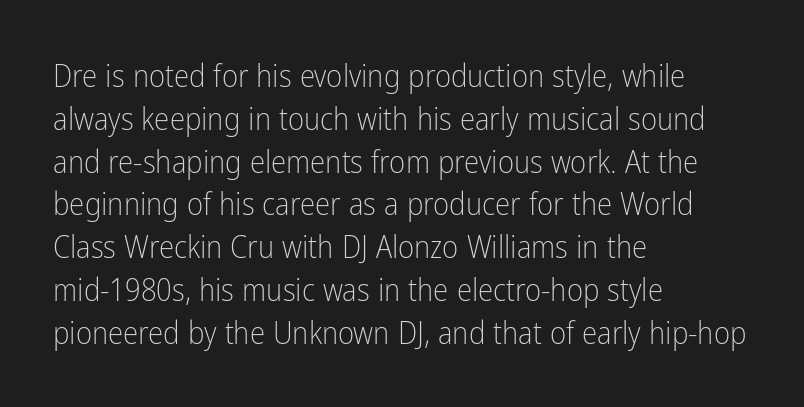
Q: Is the text bold? A: No.
Q: Is the text italic (slanted)? A: No, it is upright.
Q: Is the typeface a serif or a sans-serif typeface? A: Sans-serif.
Q: Is the text underlined? A: No.
Q: How is the paragraph aligned? A: Left-aligned.
Q: Is the spacing between letters normal or unusually wide? A: Normal.
Q: Is the spacing between lines tight, normal or loose? A: Normal.
Q: Width (condensed, normal, or wide)? A: Condensed.
Q: Stroke contrast? A: Low.
Q: x-height? A: Medium.
Q: Monospaced? A: No.
